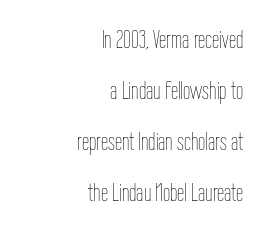
All the whitespace from short lines collects on the left. The foot of each line stays bare and open. Heft: none added — not bold. The axis of the letterforms is exactly vertical. Default kerning and tracking; the words read as compact shapes.
